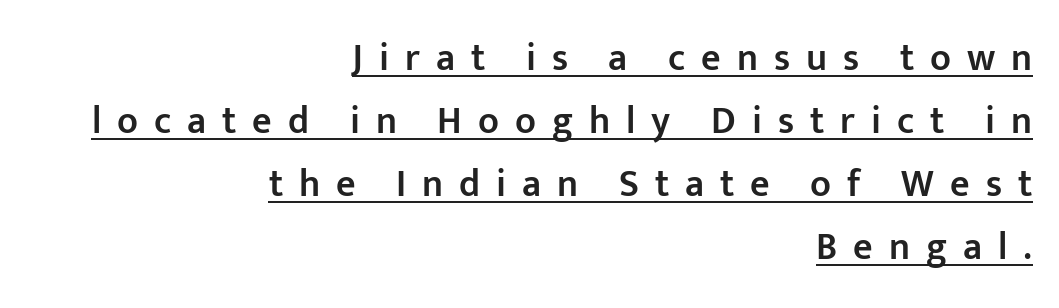
The sample has been set in demibold, a notch under bold. Display-style spreading of the glyphs; the letterfit is very open. Whoever set this chose a conventional vertical rhythm. Varying glyph widths throughout — classic text-font behaviour. The lines are quadded right. Italic? Not at all — the glyphs are vertical.
